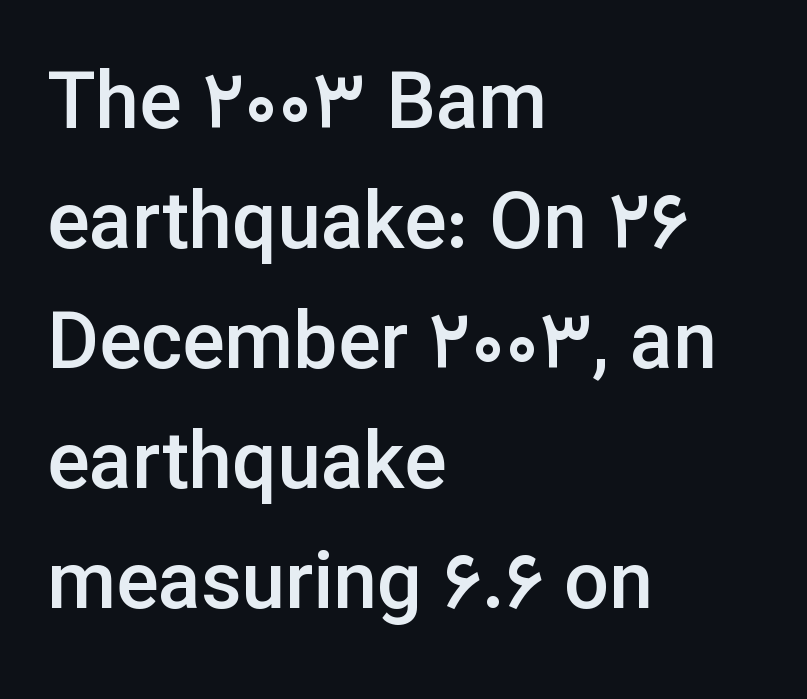
The lines are quadded left. A typesetter would call this proportional, since set widths differ per character. The letters stand straight up with perfectly vertical stems. The foot of each line stays bare and open. Horizontal bands of white between lines are of average thickness.
